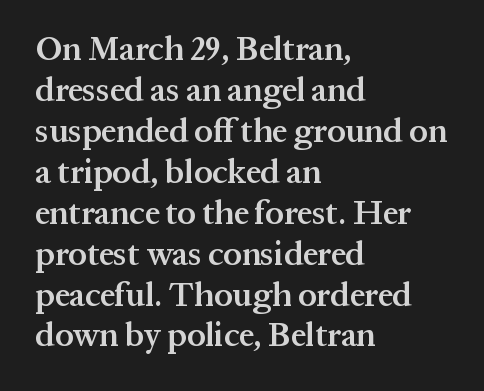
Q: Is the text bold? A: Semi-bold.
Q: Is the text italic (slanted)? A: No, it is upright.
Q: Is the typeface a serif or a sans-serif typeface? A: Serif.
Q: Is the text underlined? A: No.
Q: How is the paragraph aligned? A: Left-aligned.
Q: Is the spacing between letters normal or unusually wide? A: Normal.
Q: Width (condensed, normal, or wide)? A: Normal.
Q: Stroke contrast? A: Medium.
Q: x-height? A: Medium.
Q: Monospaced? A: No.
